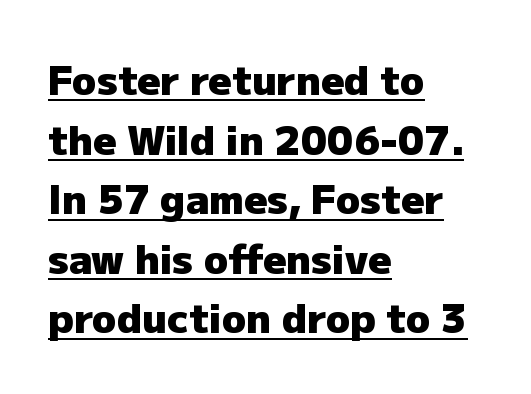
Is the type bold? Yes — the strokes are clearly thick and heavy. Like a heading marked for emphasis, these lines bear an underscore. Short note: letters normally spaced. Honestly, the row spacing looks completely unremarkable.
